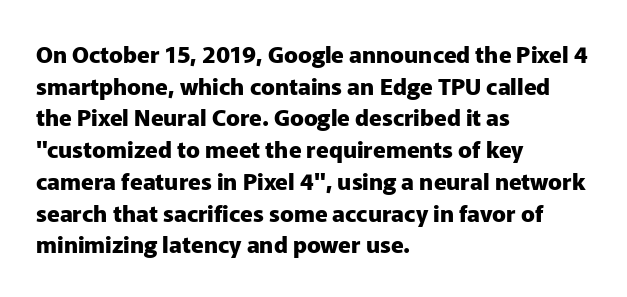
Q: Is the text bold? A: Yes.
Q: Is the text italic (slanted)? A: No, it is upright.
Q: Is the text underlined? A: No.
Q: How is the paragraph aligned? A: Left-aligned.
Q: Is the spacing between letters normal or unusually wide? A: Normal.
Q: Is the spacing between lines tight, normal or loose? A: Normal.
